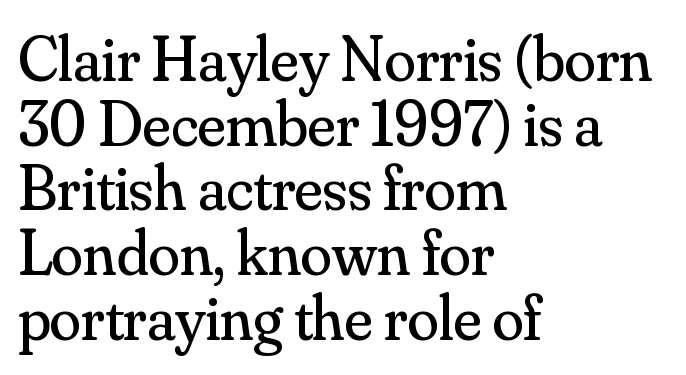
Tightly led — the rows are bunched. The gap between lines stays unmarked. The specimen reads as upright at a glance. No extra ink here — the face is not bold. The rendering uses natural spacing where letterforms have individual widths.
